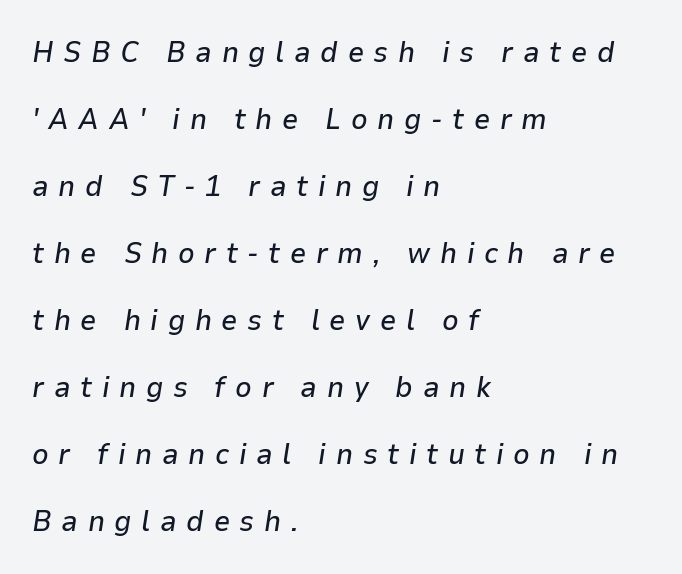
{"italic": "yes", "lean": "right", "slant_degrees": 9, "width": "normal", "stroke_contrast": "low", "x_height": "medium", "monospaced": "no", "underline": "no", "align": "left", "line_spacing": "loose", "line_spacing_ratio": 2.31, "letter_spacing": "wide", "letter_spacing_em": 0.33, "glyph_px": 29}
